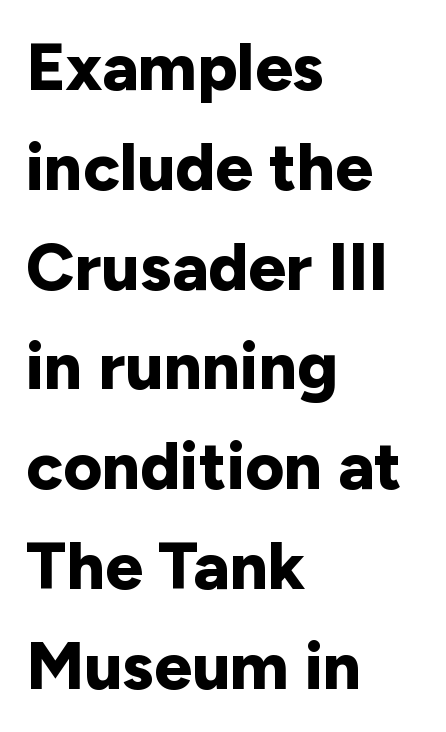
The image shows 67 px bold sans-serif type, upright; set left-aligned, normal line spacing (1.49x), normal letter spacing, not underlined; low stroke contrast and a medium x-height.
